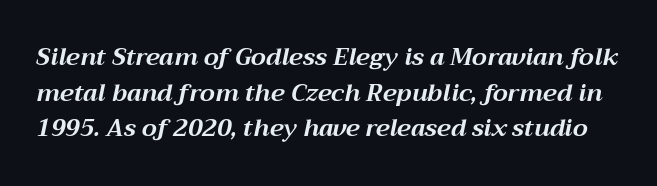
Characters follow at the spacing the type designer built in. Heavy-handed strokes throughout: this text is bold. Just letters on the line, the space beneath them empty. The space between consecutive lines is moderate. There's an unmistakable incline to the writing here.
